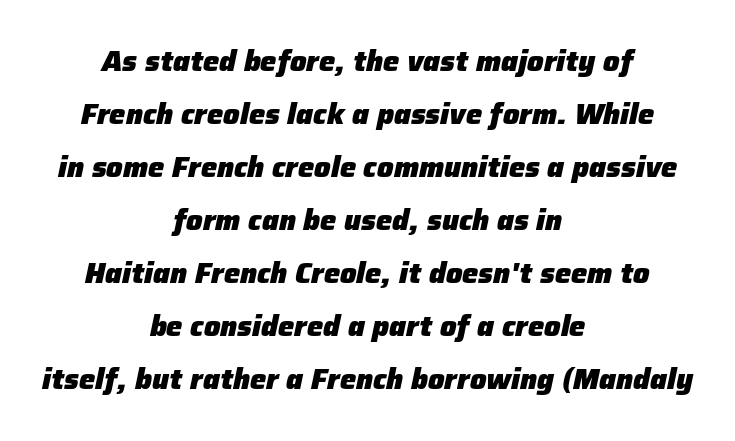
Caption: standard tracking, unaltered. Neither beginnings nor endings align; midpoints do. Its strokes are broad and dark, the hallmark of bold type. Anything drawn beneath the words? Only blank space. Looks like regular typesetting: each glyph gets only the width it needs.
